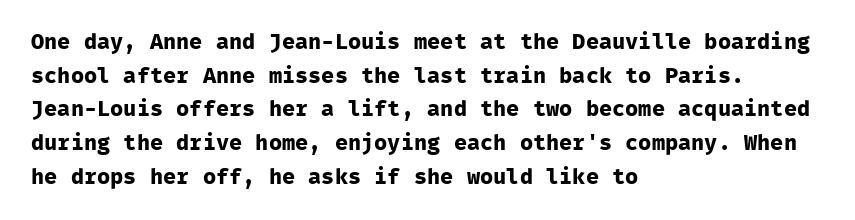
This sample is left-justified, so line endings fall wherever the words run out. Ascenders rise straight up at ninety degrees. Notice how descenders clear the ascenders below comfortably — that's standard leading. Is the type bold? Yes — the strokes are clearly thick and heavy.
